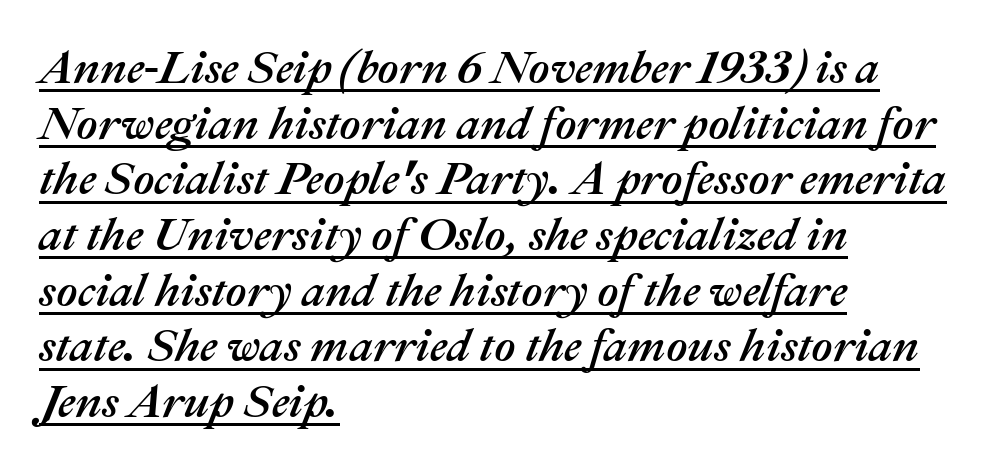
The sample's only ornament is a line tracing under the words. Horizontally, the lines are justified to the leading edge only. Do the characters align in a grid? No, the font is proportional. Honestly, the letter spacing is just normal — you wouldn't notice it. Rendered with sloped, italic letterforms.
